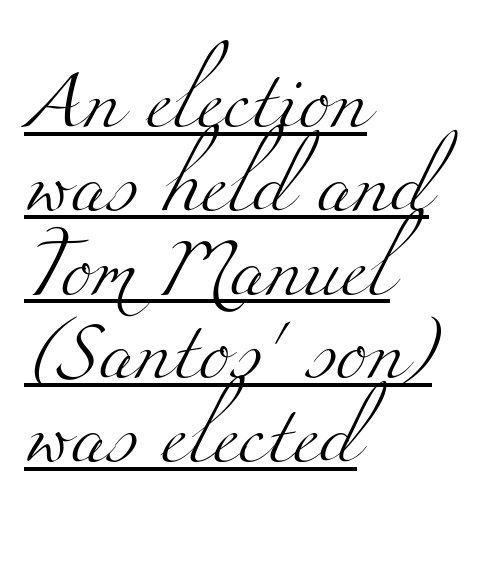
The paragraph has a hard left edge and a soft right edge. The font sits on the lighter half of the weight spectrum, regular included. Glance below the letters and you will spot a drawn line. Here the designer chose a conventional face with non-uniform glyph widths.
